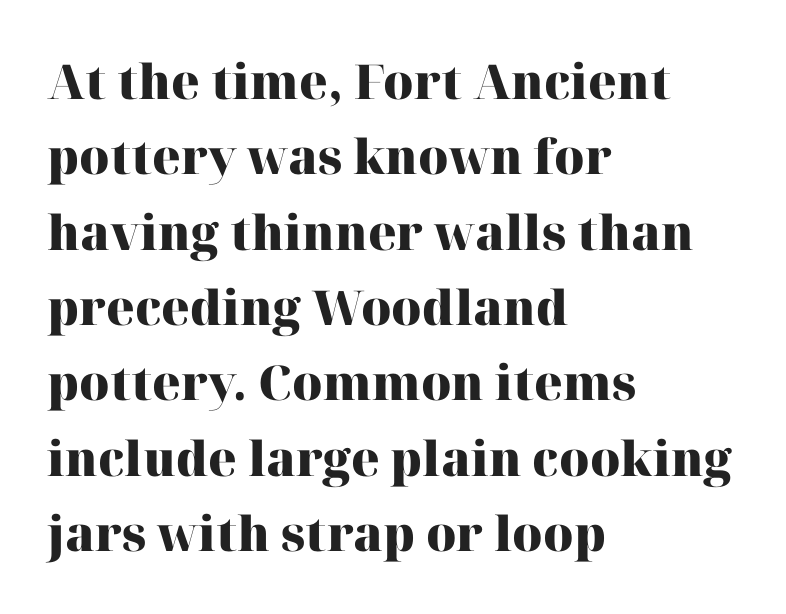
Q: Is the text bold? A: Yes.
Q: Is the text italic (slanted)? A: No, it is upright.
Q: Is the typeface a serif or a sans-serif typeface? A: Serif.
Q: Is the text underlined? A: No.
Q: How is the paragraph aligned? A: Left-aligned.
Q: Is the spacing between letters normal or unusually wide? A: Normal.
Q: Is the spacing between lines tight, normal or loose? A: Normal.
Q: Width (condensed, normal, or wide)? A: Normal.
Q: Stroke contrast? A: High.
Q: x-height? A: Medium.
Q: Monospaced? A: No.
